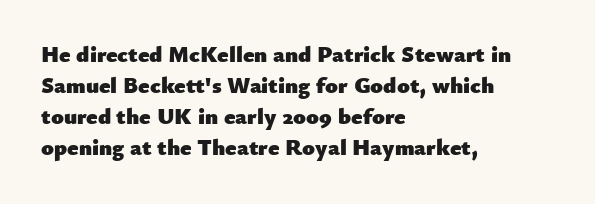
Caption: bold face, heavy strokes. Compared with typical body copy, the letter spacing here is the same. Line starts are locked; line ends wander. The axis of the letterforms is exactly vertical.
